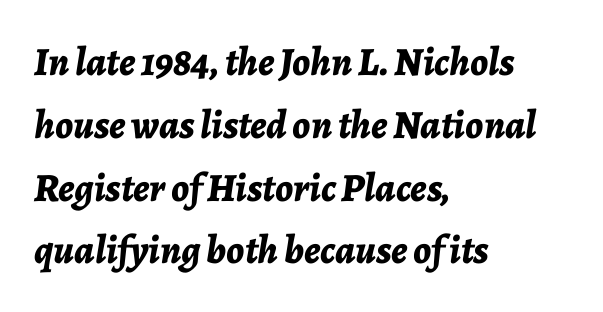
{"italic": "yes", "lean": "right", "slant_degrees": 7, "bold": "yes", "weight": "bold", "width": "normal", "stroke_contrast": "low", "x_height": "medium", "monospaced": "no", "underline": "no", "align": "left", "line_spacing": "normal", "line_spacing_ratio": 1.57, "letter_spacing": "normal", "letter_spacing_em": 0.0, "glyph_px": 40}
